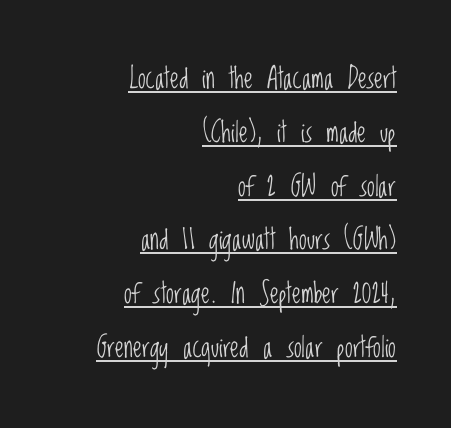
Q: Is the text bold? A: No.
Q: Is the text italic (slanted)? A: No, it is upright.
Q: Is the typeface a serif or a sans-serif typeface? A: Sans-serif.
Q: Is the text underlined? A: Yes.
Q: How is the paragraph aligned? A: Right-aligned.
Q: Is the spacing between letters normal or unusually wide? A: Normal.
Q: Is the spacing between lines tight, normal or loose? A: Loose.
Q: Width (condensed, normal, or wide)? A: Condensed.
Q: Stroke contrast? A: Low.
Q: x-height? A: Large.
Q: Monospaced? A: No.
